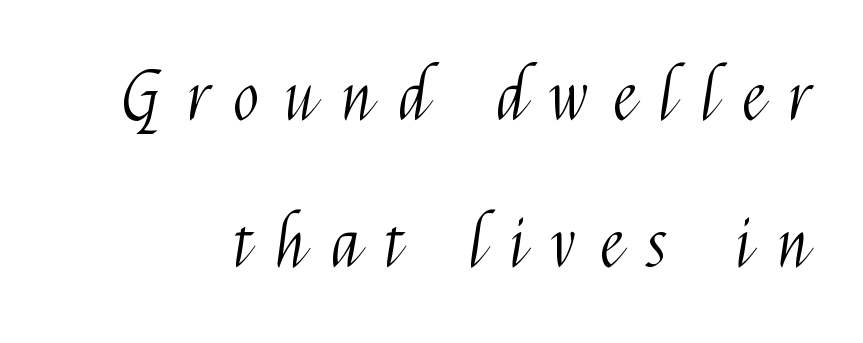
{"serif": "no", "bold": "no", "weight": "light", "width": "condensed", "stroke_contrast": "medium", "x_height": "medium", "monospaced": "no", "underline": "no", "line_spacing": "loose", "line_spacing_ratio": 2.16, "letter_spacing": "wide", "letter_spacing_em": 0.38, "glyph_px": 68}
